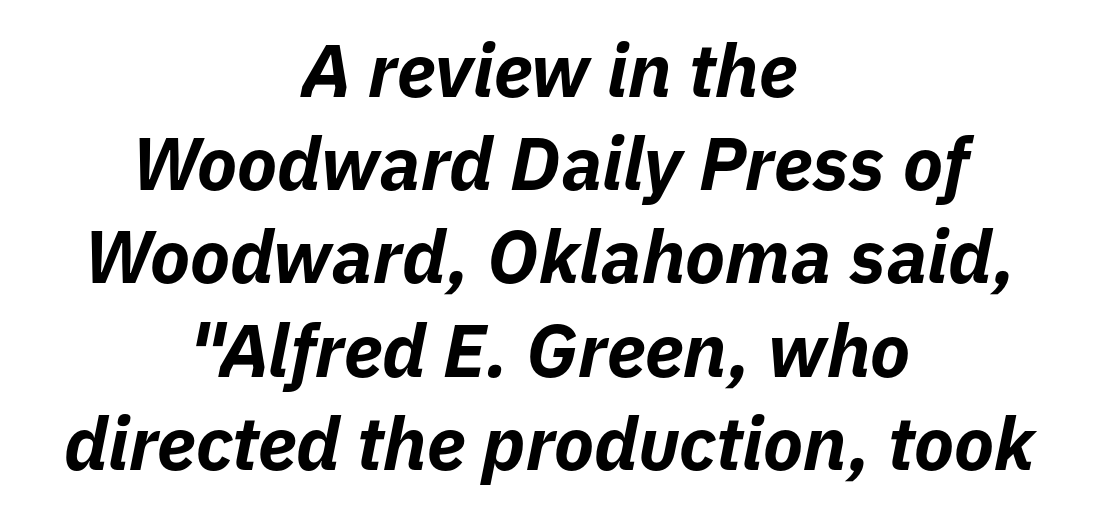
Character widths vary here, with narrow letters taking less room than wide ones. One glance says typical: line gaps are just what's usual. A student would call this center alignment; a typographer would say set centered. The specimen reads as italic at a glance. Anything drawn beneath the words? Only blank space.
